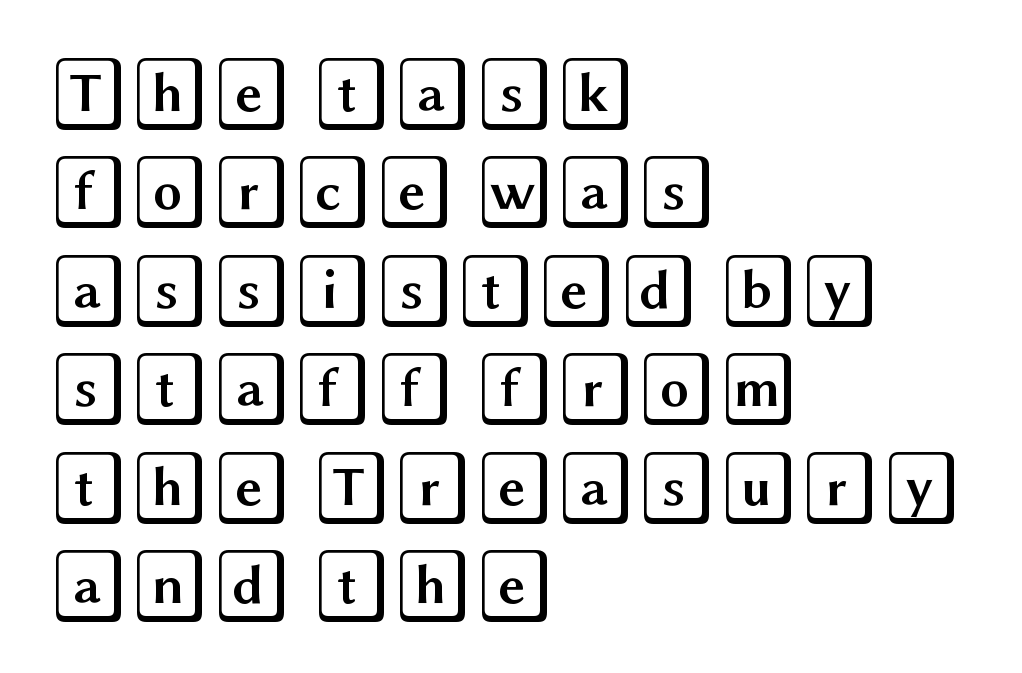
All the whitespace from short lines collects on the right. No italicization has been applied; the sample stays upright. Standard letterfit; no display-style spreading of the glyphs. The words here are not underlined.
